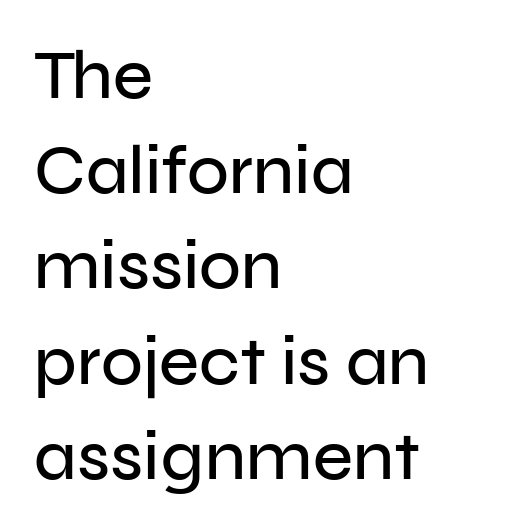
Q: Is the text italic (slanted)? A: No, it is upright.
Q: Is the typeface a serif or a sans-serif typeface? A: Sans-serif.
Q: Is the text underlined? A: No.
Q: How is the paragraph aligned? A: Left-aligned.
Q: Is the spacing between letters normal or unusually wide? A: Normal.
Q: Is the spacing between lines tight, normal or loose? A: Normal.
Q: Width (condensed, normal, or wide)? A: Normal.
Q: Stroke contrast? A: Low.
Q: x-height? A: Medium.
Q: Monospaced? A: No.
